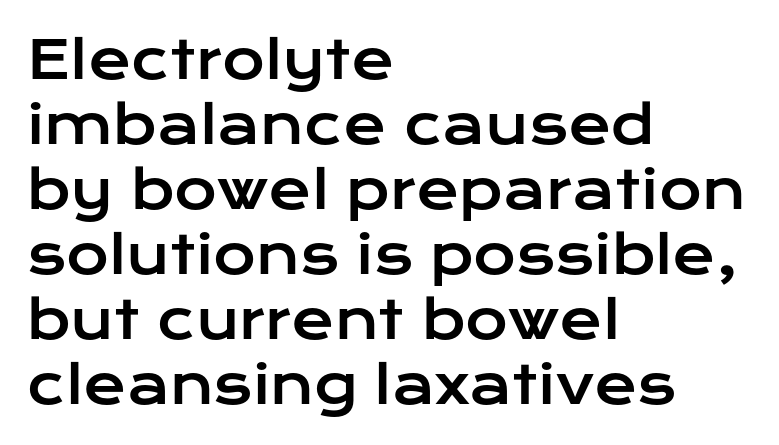
{"serif": "no", "italic": "no", "width": "wide", "stroke_contrast": "low", "x_height": "medium", "monospaced": "no", "underline": "no", "align": "left", "line_spacing": "normal", "line_spacing_ratio": 1.25, "letter_spacing": "normal", "letter_spacing_em": 0.0, "glyph_px": 52}
